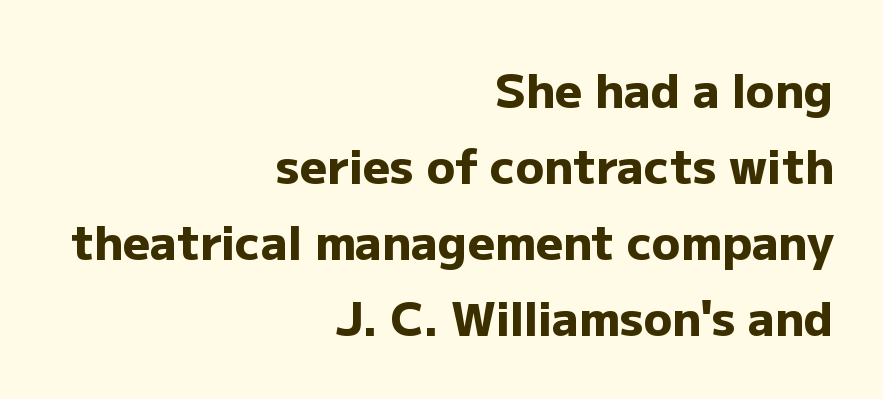
The image shows 47 px heavy sans-serif type, upright; set right-aligned, normal line spacing (1.62x), normal letter spacing, not underlined; low stroke contrast and a medium x-height.
